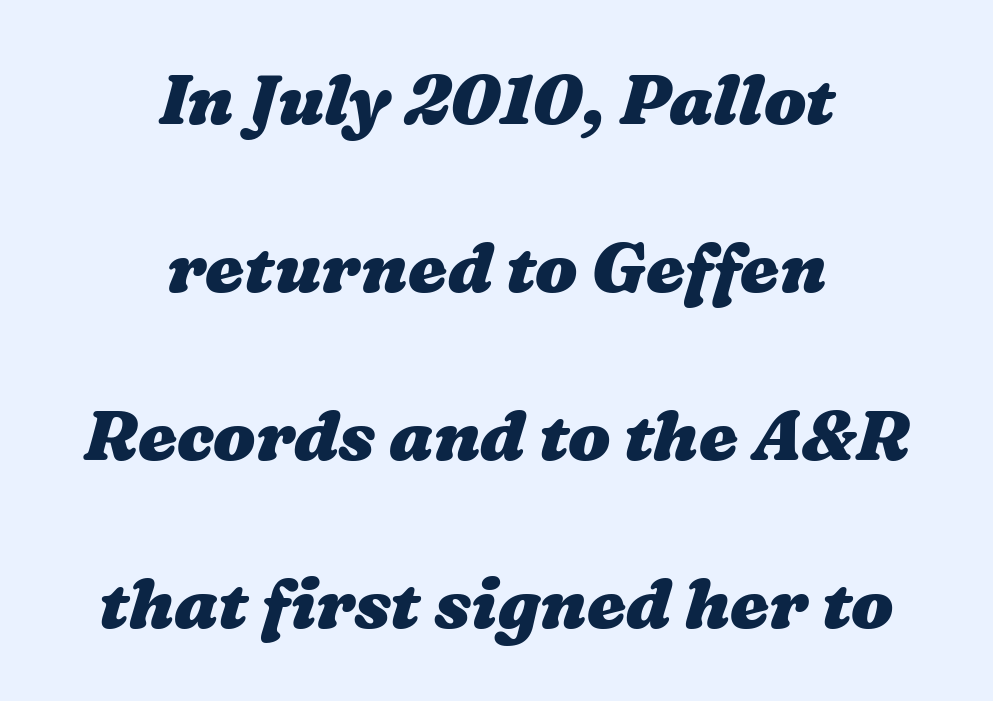
{"bold": "yes", "weight": "heavy", "width": "wide", "stroke_contrast": "medium", "x_height": "medium", "monospaced": "no", "underline": "no", "align": "center", "line_spacing": "loose", "line_spacing_ratio": 2.4, "letter_spacing": "normal", "letter_spacing_em": 0.0, "glyph_px": 70}
